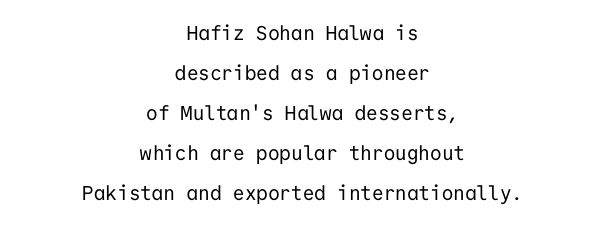
{"italic": "no", "bold": "no", "underline": "no", "align": "center", "line_spacing": "loose", "line_spacing_ratio": 2.0, "letter_spacing": "normal", "letter_spacing_em": 0.0, "glyph_px": 20}
